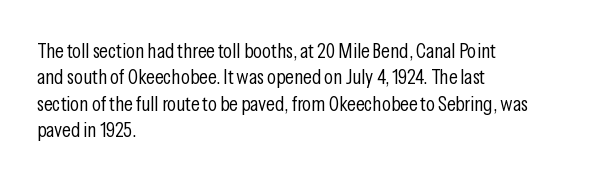
Q: Is the text bold? A: No.
Q: Is the text italic (slanted)? A: No, it is upright.
Q: Is the text underlined? A: No.
Q: How is the paragraph aligned? A: Left-aligned.
Q: Is the spacing between letters normal or unusually wide? A: Normal.
Q: Is the spacing between lines tight, normal or loose? A: Normal.
